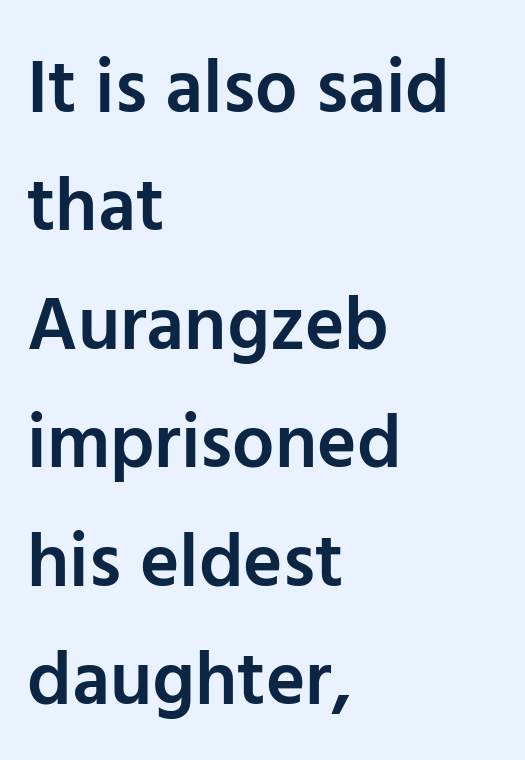
Normally led — the rows are evenly, conventionally spaced. In terms of posture, this sample is upright. Check the space under the baseline: it is left empty. Is the block centered? No — it sits flush against the left margin. To sum up the face: it is a sans, with no serifs.
